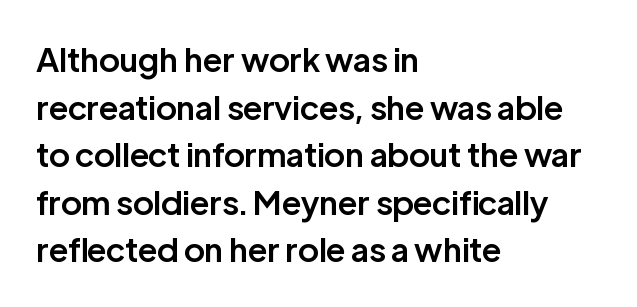
Q: Is the text bold? A: Semi-bold.
Q: Is the text italic (slanted)? A: No, it is upright.
Q: Is the typeface a serif or a sans-serif typeface? A: Sans-serif.
Q: Is the text underlined? A: No.
Q: How is the paragraph aligned? A: Left-aligned.
Q: Is the spacing between letters normal or unusually wide? A: Normal.
Q: Is the spacing between lines tight, normal or loose? A: Normal.
Q: Width (condensed, normal, or wide)? A: Normal.
Q: Stroke contrast? A: Low.
Q: x-height? A: Medium.
Q: Monospaced? A: No.
